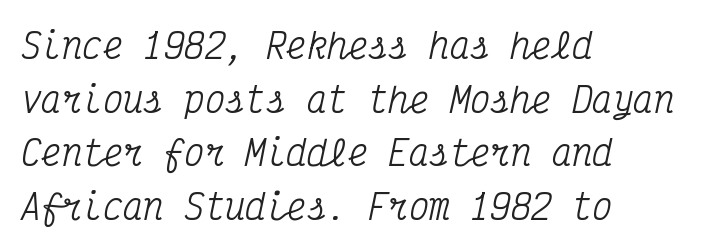
{"serif": "yes", "italic": "yes", "lean": "right", "slant_degrees": 12, "width": "condensed", "stroke_contrast": "medium", "x_height": "medium", "monospaced": "yes", "underline": "no", "align": "left", "line_spacing": "normal", "line_spacing_ratio": 1.58, "letter_spacing": "normal", "letter_spacing_em": 0.0, "glyph_px": 34}
